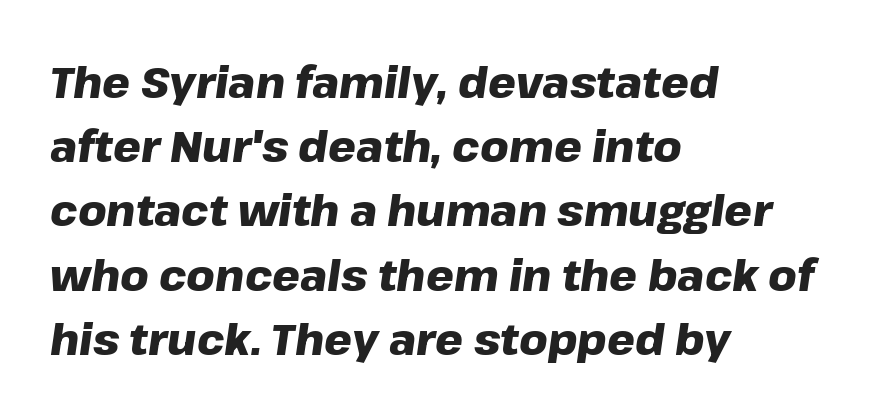
{"italic": "yes", "lean": "right", "slant_degrees": 8, "bold": "yes", "weight": "heavy", "width": "normal", "stroke_contrast": "low", "x_height": "medium", "monospaced": "no", "underline": "no", "align": "left", "line_spacing": "normal", "line_spacing_ratio": 1.46, "letter_spacing": "normal", "letter_spacing_em": 0.0, "glyph_px": 44}
